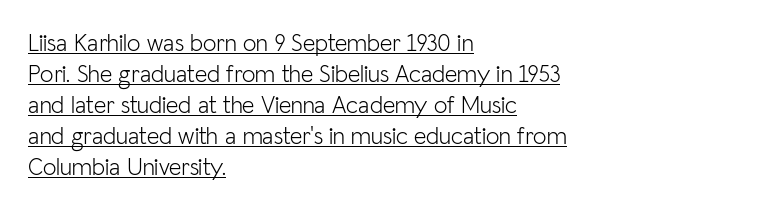
Left-aligned paragraph, ragged on the right. The letters stand straight up with perfectly vertical stems. A typesetter would call this leading conventional body-copy spacing. There is no visible air inserted between adjacent glyphs. Stems here are at most as thick as an everyday book face.
